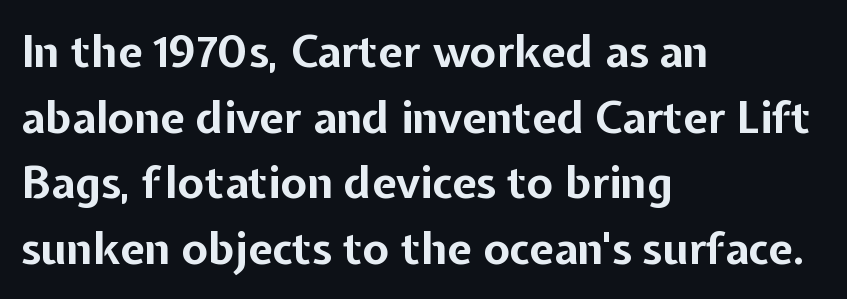
Typesetter's note: full bold, strokes at maximum text heaviness. One glance says typical: line gaps are just what's usual. The baseline area is clear. Font category for this specimen: sans-serif. Standard letterfit; no display-style spreading of the glyphs.
